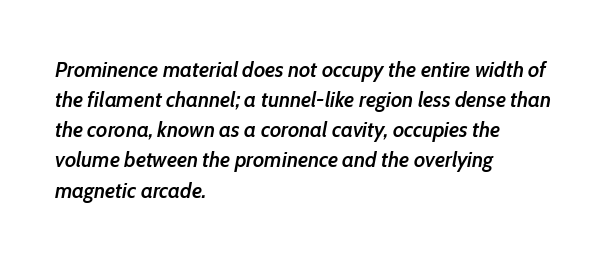
Does the leading feel generous? No, just average. In terms of posture, this sample is oblique. This rendering features lettering with no underline. Moderately thickened strokes mark this as semibold type. The rendering anchors every line to the left-hand side.
